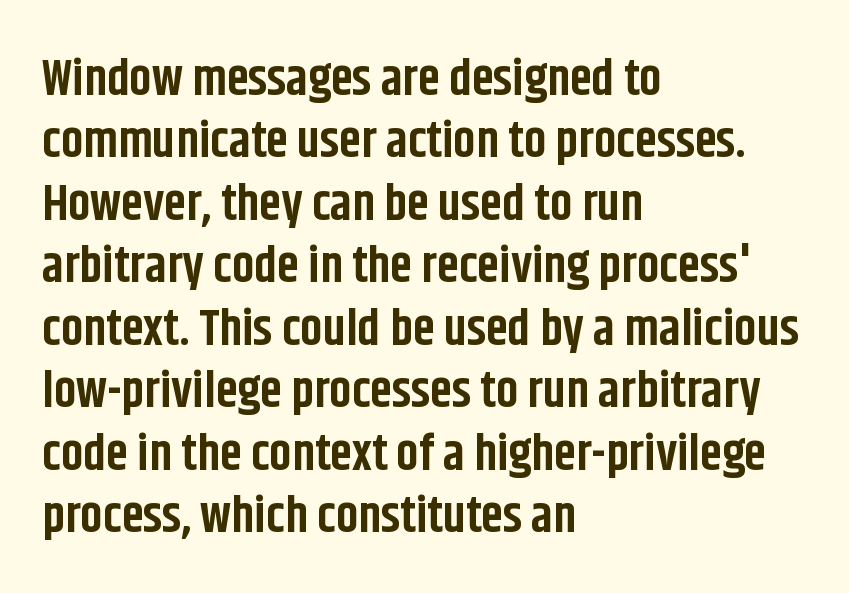
The rendering anchors every line to the left-hand side. No word sits above an underline. In terms of posture, this sample is upright. Is this a fixed-width face? No — the glyphs have proportional, varying widths.
